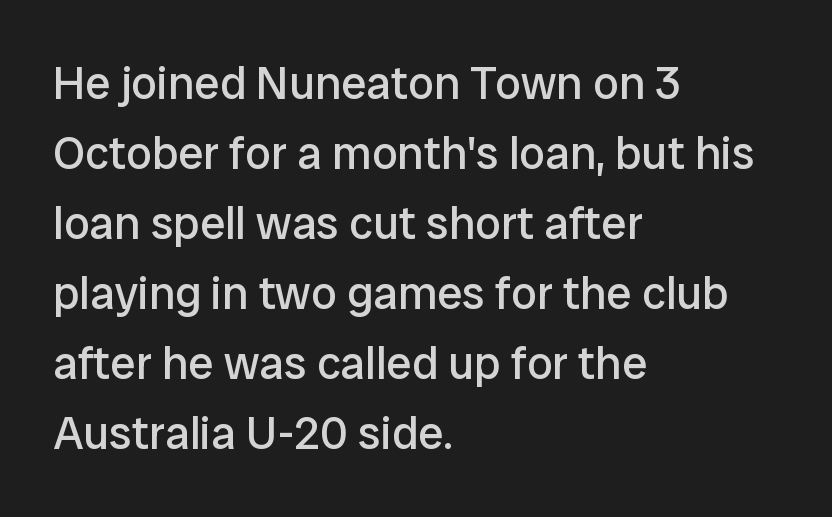
{"serif": "no", "italic": "no", "bold": "no", "weight": "regular", "width": "normal", "stroke_contrast": "low", "x_height": "medium", "monospaced": "no", "underline": "no", "align": "left", "line_spacing": "normal", "line_spacing_ratio": 1.52, "letter_spacing": "normal", "letter_spacing_em": 0.0, "glyph_px": 46}
